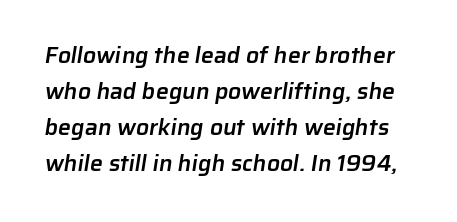
A typesetter would call this zero additional tracking. Baseline-to-baseline distance is the conventional proportion of letter height. Underlining? Definitely not there. Firm but not heavy-handed strokes: this text is semibold.
